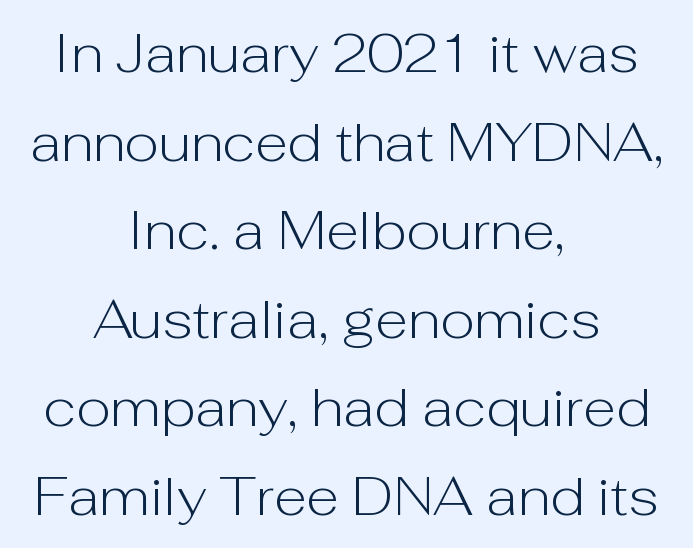
The image shows 54 px light sans-serif type, upright; set centered, normal line spacing (1.64x), normal letter spacing, not underlined; low stroke contrast and a medium x-height.
